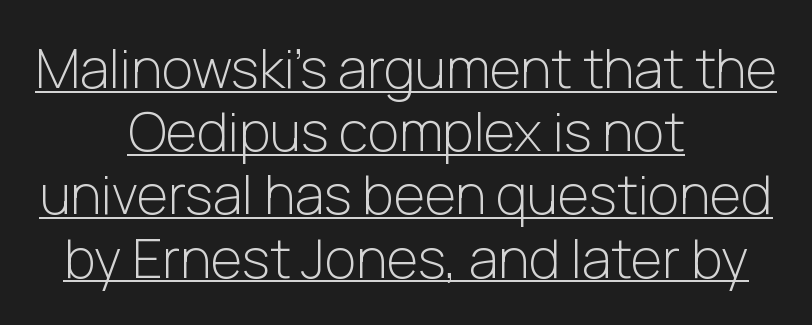
{"serif": "no", "italic": "no", "bold": "no", "weight": "light", "width": "normal", "stroke_contrast": "low", "x_height": "medium", "monospaced": "no", "underline": "yes", "align": "center", "line_spacing_ratio": 1.17, "letter_spacing": "normal", "letter_spacing_em": 0.0, "glyph_px": 54}
